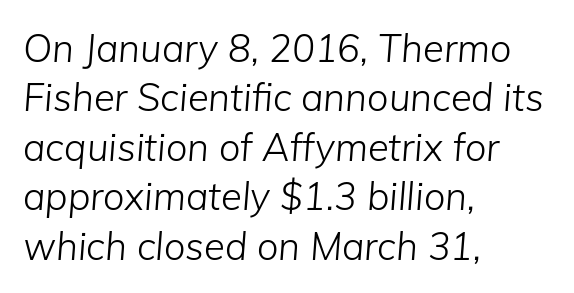
{"italic": "yes", "lean": "right", "slant_degrees": 5, "bold": "no", "weight": "light", "width": "normal", "stroke_contrast": "low", "x_height": "medium", "monospaced": "no", "underline": "no", "align": "left", "line_spacing": "normal", "line_spacing_ratio": 1.3, "letter_spacing": "normal", "letter_spacing_em": 0.0, "glyph_px": 38}
